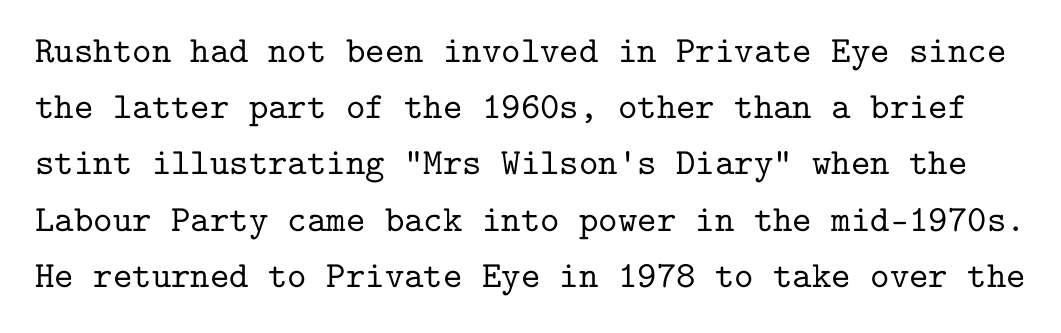
The letters stand straight up with perfectly vertical stems. Evenly set lines give the paragraph a standard silhouette. Fixed-width glyphs throughout — classic coding-font behaviour. Plain, unruled lines of type. Observe the serifs anchoring each vertical stroke in this sample. Standard letterfit; no display-style spreading of the glyphs.
